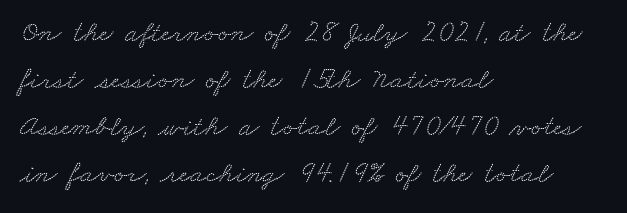
Every row of glyphs begins at an identical x-position on the left. Quick note: interline space is typical. Observe the ordinary spacing: letters are neighbours, not strangers.
